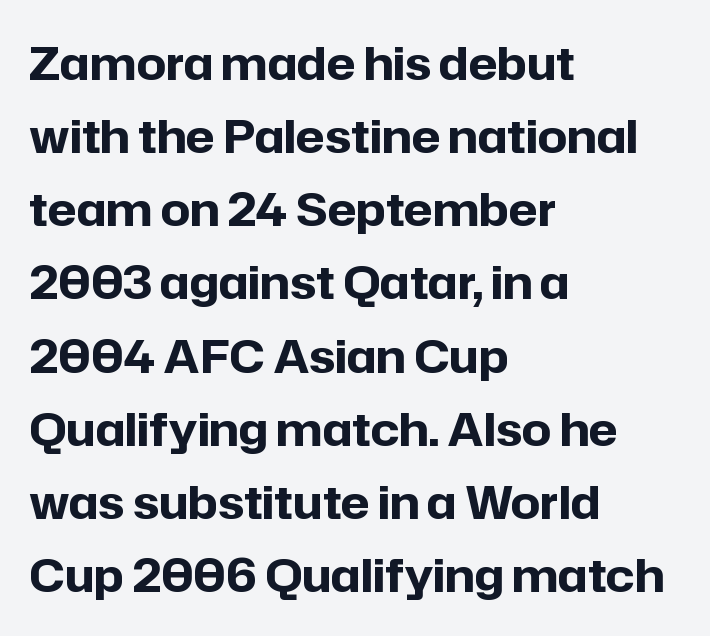
Bare-footed words on every line. The letters sit at their default tracking, neither squeezed nor spread. Typographically, this falls in the sans-serif category. The passage shown stacks its lines at a standard gap. The rendering uses natural spacing where letterforms have individual widths.
